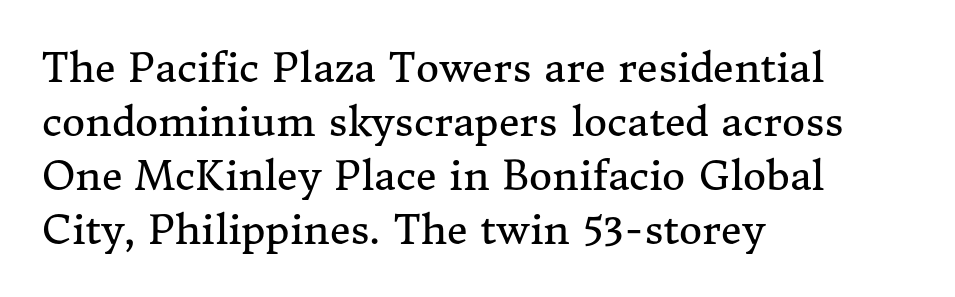
Is there much room between lines? A standard amount, neither cramped nor airy. The type is set solid horizontally, with unmodified tracking. Unmarked baselines from the first word to the last. Looks like regular typesetting: each glyph gets only the width it needs.
